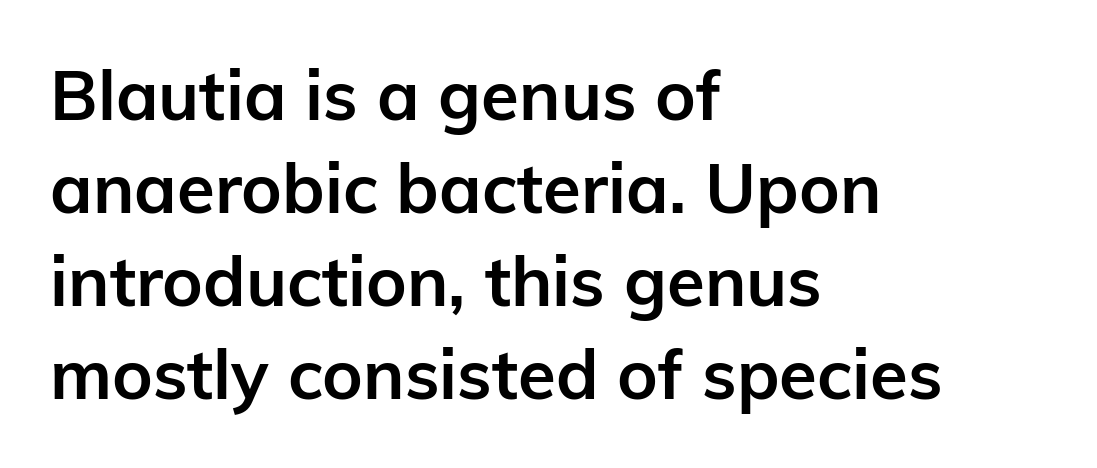
Visually the block forms a straight wall on the left and a jagged coastline on the right. The font is running at its bold setting. Each letter keeps its own natural width here, so spacing adapts to shape. A typesetter would label this face a sans. Here the glyphs are tracked normally, forming tight word shapes.
